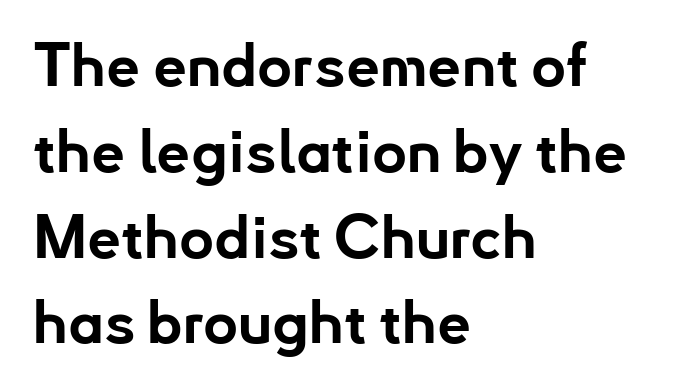
Q: Is the text bold? A: Yes.
Q: Is the text italic (slanted)? A: No, it is upright.
Q: Is the typeface a serif or a sans-serif typeface? A: Sans-serif.
Q: Is the text underlined? A: No.
Q: How is the paragraph aligned? A: Left-aligned.
Q: Is the spacing between letters normal or unusually wide? A: Normal.
Q: Is the spacing between lines tight, normal or loose? A: Normal.
Q: Width (condensed, normal, or wide)? A: Normal.
Q: Stroke contrast? A: Low.
Q: x-height? A: Small.
Q: Monospaced? A: No.
